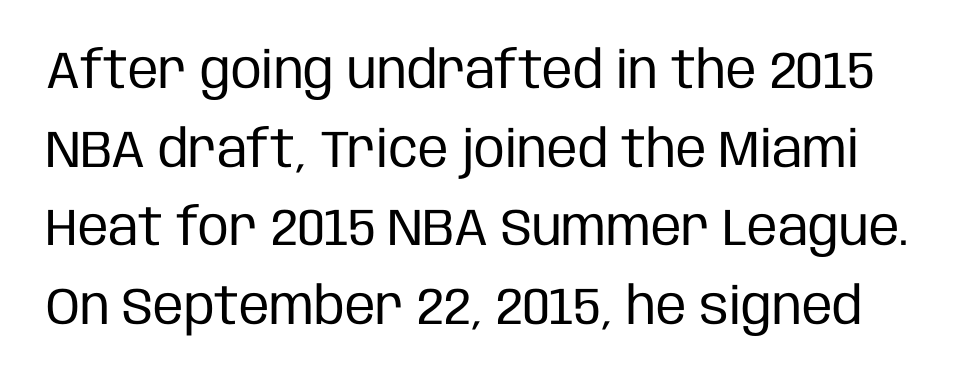
The passage shown is typed in a proportional face where columns would drift. Nobody touched the tracking dial on this one. Words float on clear page, feet unadorned. The letters stand straight up with perfectly vertical stems. Weight: regular or lighter.
